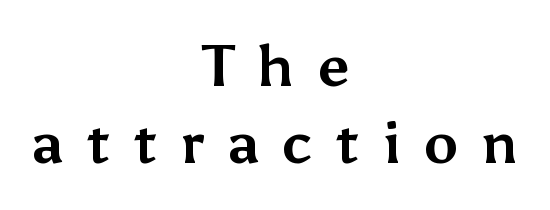
Q: Is the text bold? A: Yes.
Q: Is the text italic (slanted)? A: No, it is upright.
Q: Is the typeface a serif or a sans-serif typeface? A: Sans-serif.
Q: Is the text underlined? A: No.
Q: How is the paragraph aligned? A: Centered.
Q: Is the spacing between letters normal or unusually wide? A: Unusually wide.
Q: Is the spacing between lines tight, normal or loose? A: Normal.
Q: Width (condensed, normal, or wide)? A: Normal.
Q: Stroke contrast? A: Medium.
Q: x-height? A: Medium.
Q: Monospaced? A: No.
